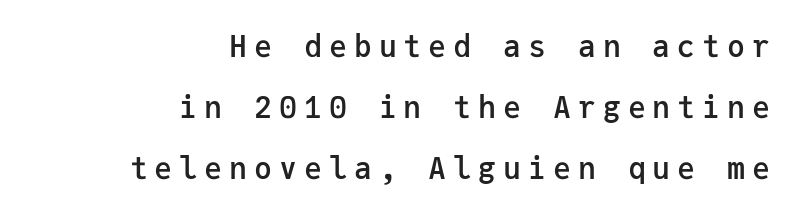
Line ends are locked; line starts wander. Caption: semibold face, moderately heavy strokes. Letterform terminals end flat and unadorned throughout the passage. Compared with typical body copy, the letter spacing here is much looser. Is this a fixed-width face? Yes — each glyph sits in an identical cell. The baseline area is clear.
